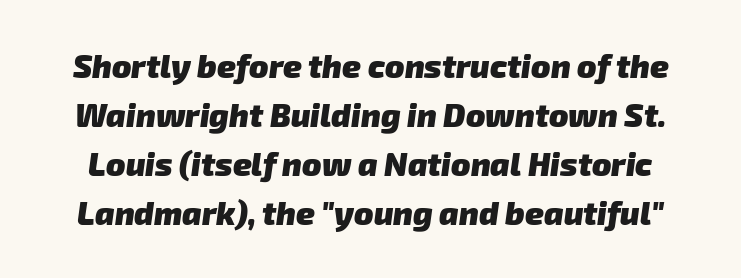
Leading: standard. Caption: standard tracking, unaltered. The glyphs are unaccompanied by any horizontal stroke below them. Look at the bottom of the vertical strokes: they stop flat, with no serifs.
